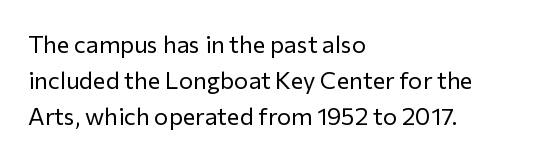
{"italic": "no", "bold": "no", "underline": "no", "align": "left", "line_spacing": "normal", "line_spacing_ratio": 1.5, "letter_spacing": "normal", "letter_spacing_em": 0.0, "glyph_px": 24}
